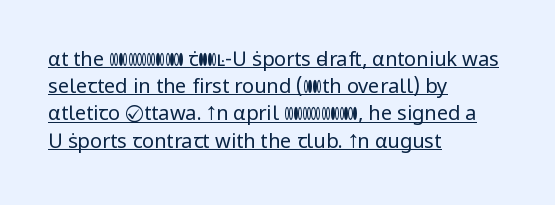
The image shows 20 px text type, upright; set left-aligned, normal line spacing (1.36x), normal letter spacing, underlined.
